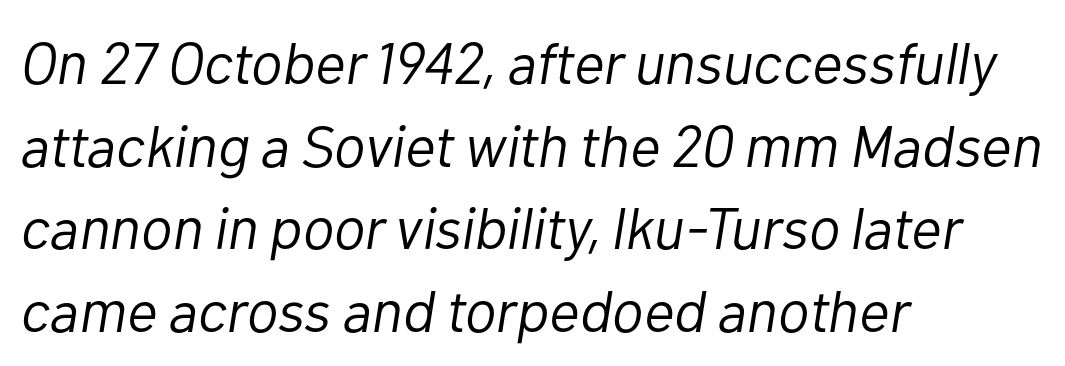
{"italic": "yes", "lean": "right", "slant_degrees": 10, "bold": "no", "weight": "light", "width": "normal", "stroke_contrast": "low", "x_height": "medium", "monospaced": "no", "underline": "no", "align": "left", "line_spacing": "normal", "line_spacing_ratio": 1.4, "letter_spacing": "normal", "letter_spacing_em": 0.0, "glyph_px": 59}
